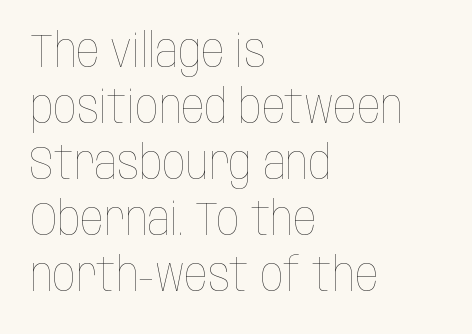
Q: Is the text bold? A: No.
Q: Is the text italic (slanted)? A: No, it is upright.
Q: Is the text underlined? A: No.
Q: How is the paragraph aligned? A: Left-aligned.
Q: Is the spacing between letters normal or unusually wide? A: Normal.
Q: Width (condensed, normal, or wide)? A: Condensed.
Q: Stroke contrast? A: Low.
Q: x-height? A: Large.
Q: Monospaced? A: No.
